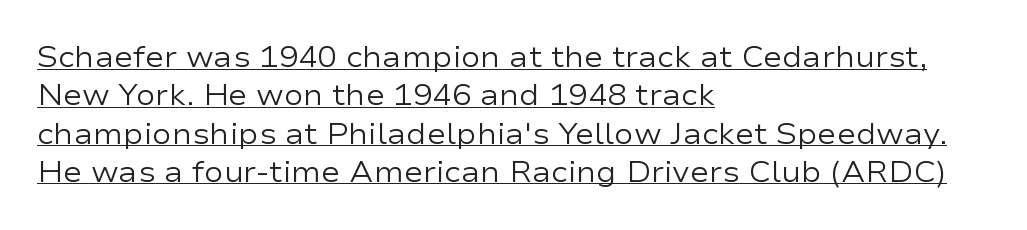
The image shows 29 px regular-weight, wide sans-serif type, upright; set left-aligned, normal line spacing (1.32x), normal letter spacing, underlined; low stroke contrast and a medium x-height.
